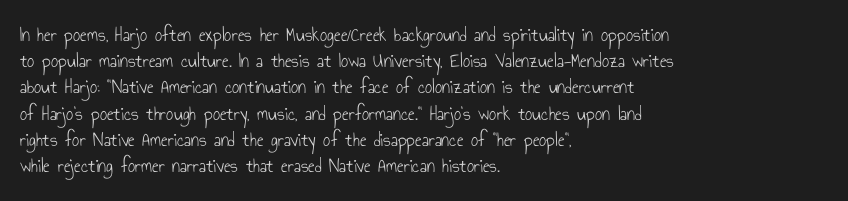
The image shows 20 px text type, upright; set left-aligned, normal line spacing (1.31x), normal letter spacing, not underlined.
